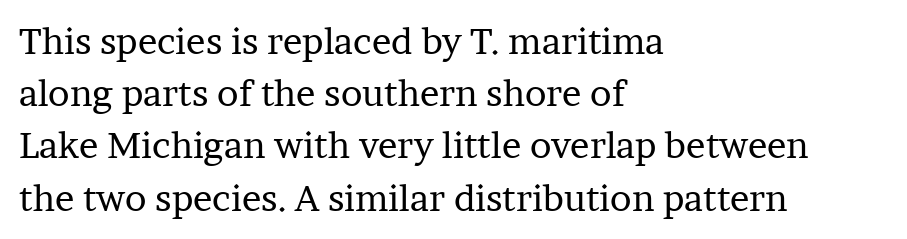
{"serif": "yes", "italic": "no", "bold": "no", "weight": "regular", "width": "normal", "stroke_contrast": "low", "x_height": "medium", "monospaced": "no", "underline": "no", "align": "left", "line_spacing": "normal", "line_spacing_ratio": 1.45, "letter_spacing": "normal", "letter_spacing_em": 0.0, "glyph_px": 36}
